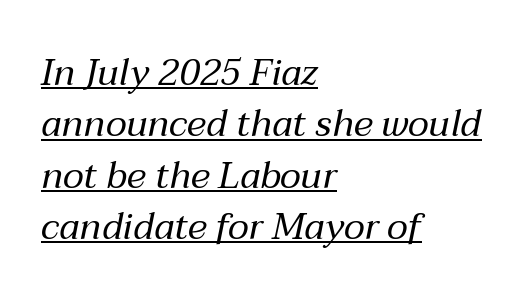
Yep, that's italic — everything's leaning. The passage is arranged the way most books set body copy — flush left. Think of a printed novel: that variable character pitch is what you see here. Observe the ordinary spacing: letters are neighbours, not strangers.
